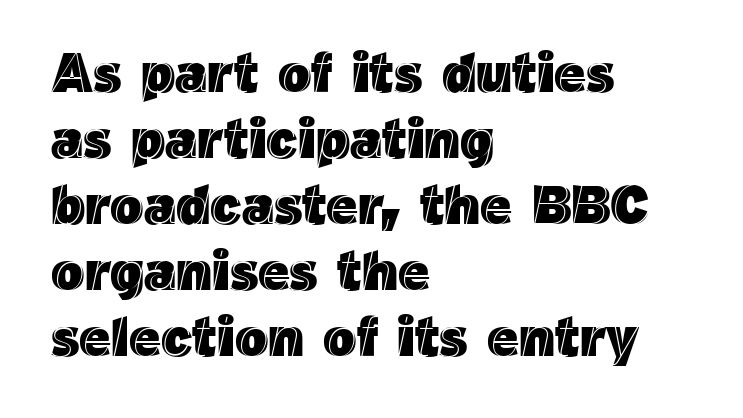
Q: Is the text italic (slanted)? A: No, it is upright.
Q: Is the text underlined? A: No.
Q: How is the paragraph aligned? A: Left-aligned.
Q: Is the spacing between letters normal or unusually wide? A: Normal.
Q: Width (condensed, normal, or wide)? A: Normal.
Q: x-height? A: Medium.
Q: Monospaced? A: No.
